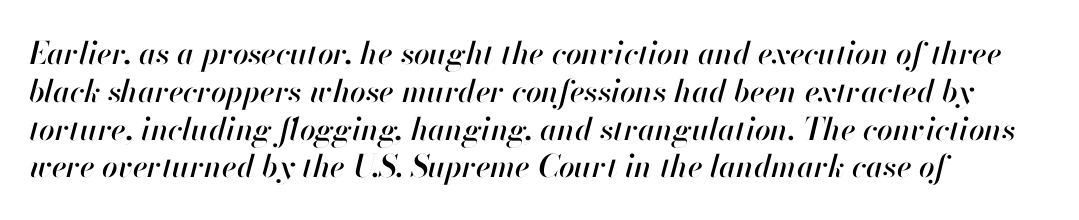
The image shows 31 px text type, italic (leaning right); set left-aligned, line spacing 1.22x, normal letter spacing, not underlined; high stroke contrast and a small x-height.
